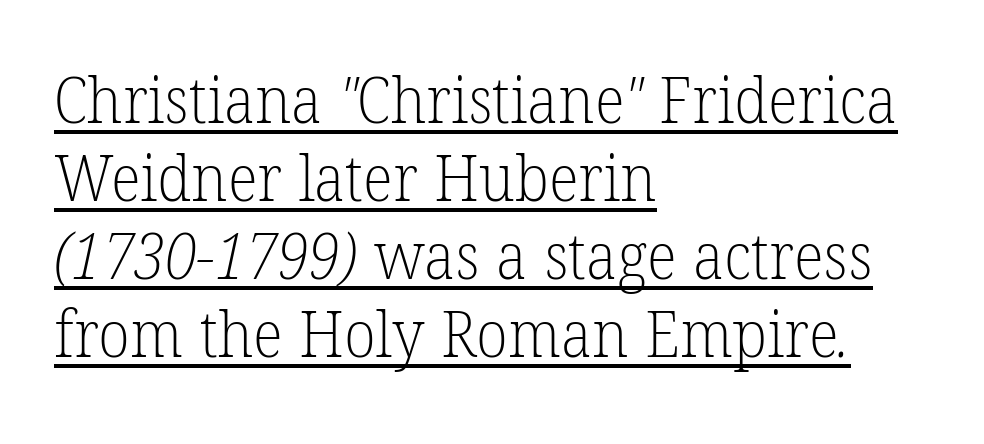
Q: Is the text bold? A: No.
Q: Is the typeface a serif or a sans-serif typeface? A: Serif.
Q: Is the text underlined? A: Yes.
Q: How is the paragraph aligned? A: Left-aligned.
Q: Is the spacing between letters normal or unusually wide? A: Normal.
Q: Width (condensed, normal, or wide)? A: Normal.
Q: Stroke contrast? A: Low.
Q: x-height? A: Medium.
Q: Monospaced? A: No.
